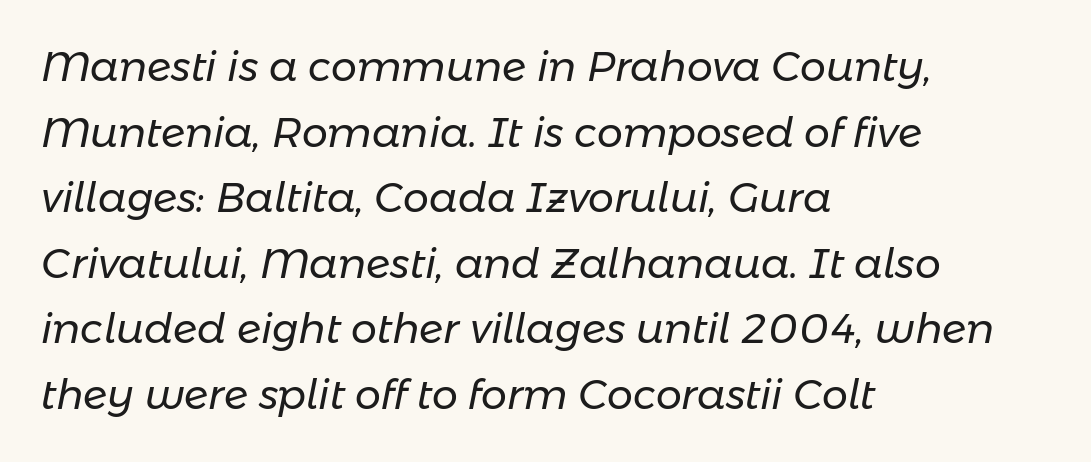
Q: Is the text bold? A: No.
Q: Is the text italic (slanted)? A: Yes, it leans right by about 11 degrees.
Q: Is the text underlined? A: No.
Q: How is the paragraph aligned? A: Left-aligned.
Q: Is the spacing between letters normal or unusually wide? A: Normal.
Q: Is the spacing between lines tight, normal or loose? A: Normal.
Q: Width (condensed, normal, or wide)? A: Normal.
Q: Stroke contrast? A: Low.
Q: x-height? A: Medium.
Q: Monospaced? A: No.
